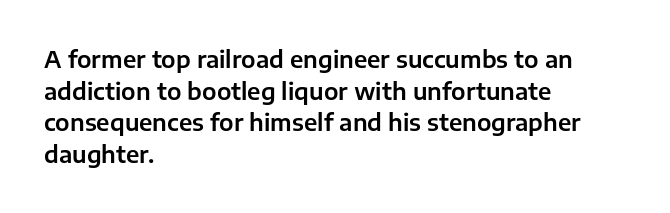
The image shows 23 px text type, upright; set left-aligned, normal line spacing (1.37x), normal letter spacing, not underlined.
